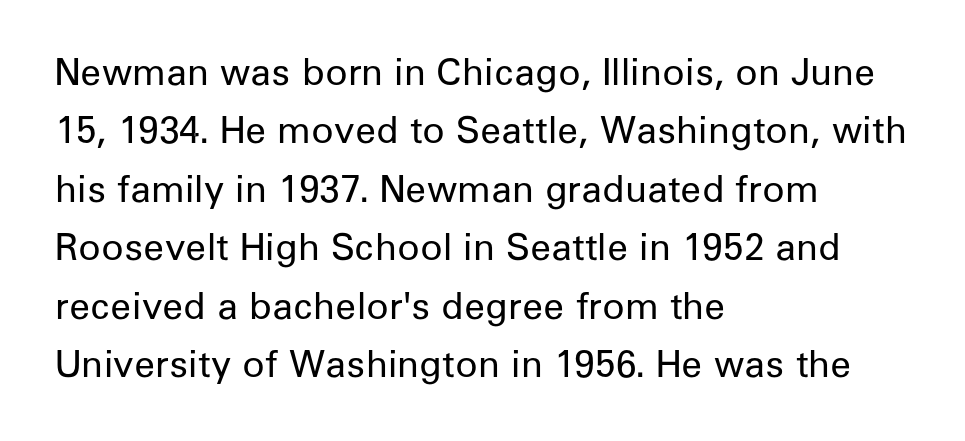
Q: Is the text bold? A: No.
Q: Is the text italic (slanted)? A: No, it is upright.
Q: Is the typeface a serif or a sans-serif typeface? A: Sans-serif.
Q: Is the text underlined? A: No.
Q: How is the paragraph aligned? A: Left-aligned.
Q: Is the spacing between letters normal or unusually wide? A: Normal.
Q: Is the spacing between lines tight, normal or loose? A: Normal.
Q: Width (condensed, normal, or wide)? A: Normal.
Q: Stroke contrast? A: Low.
Q: x-height? A: Medium.
Q: Monospaced? A: No.
